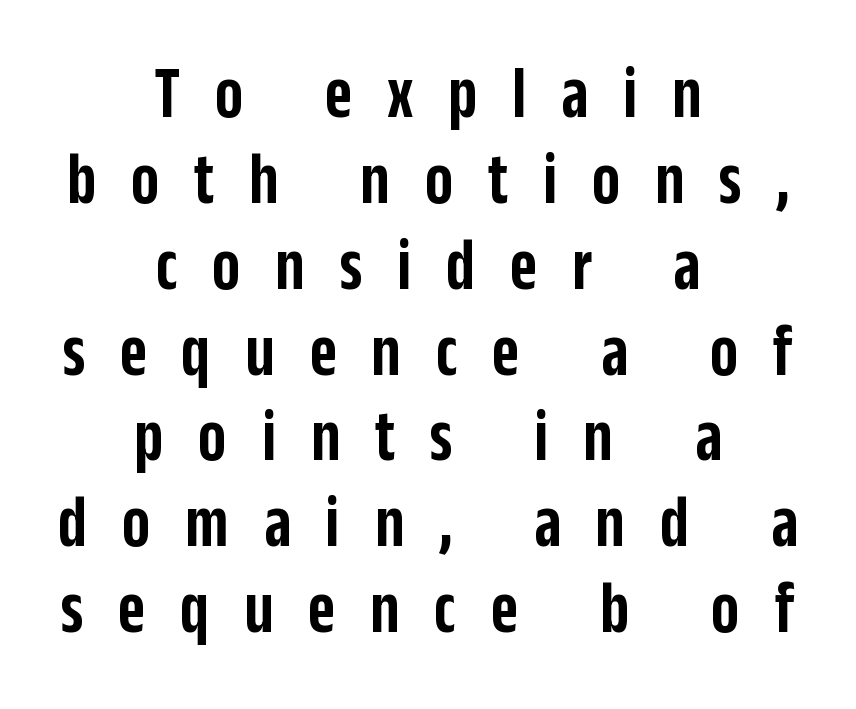
{"serif": "no", "italic": "no", "bold": "semi", "weight": "semibold", "width": "condensed", "stroke_contrast": "low", "x_height": "large", "monospaced": "no", "underline": "no", "align": "center", "line_spacing_ratio": 1.16, "letter_spacing": "wide", "letter_spacing_em": 0.47, "glyph_px": 74}
